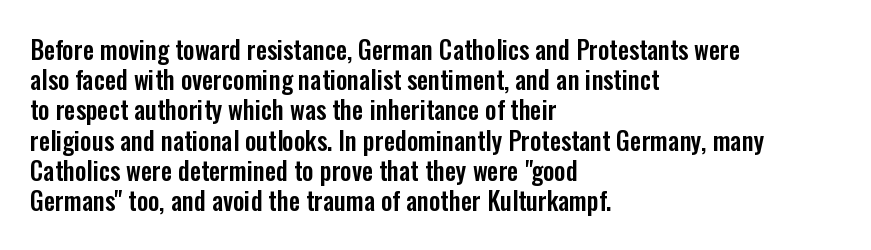
Standard letterfit; no display-style spreading of the glyphs. A typesetter would mark this as roman, not italic. Does the copy run flush right? No — it runs flush left. Words float on clear page, feet unadorned.
